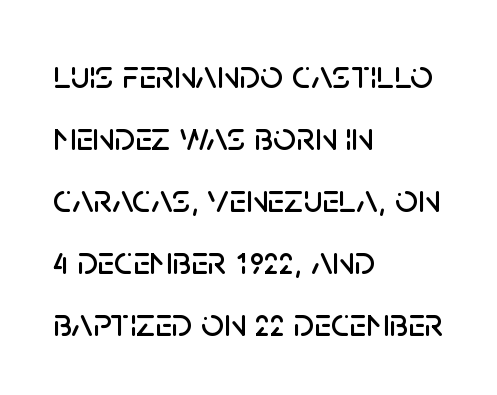
The image shows 40 px sans-serif type, upright; set left-aligned, normal line spacing (1.55x), normal letter spacing, not underlined; low stroke contrast and a large x-height.
